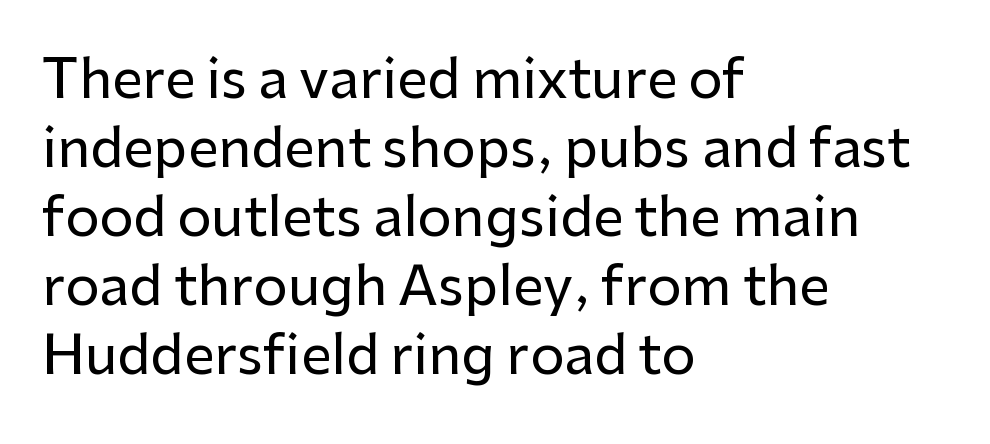
Q: Is the text italic (slanted)? A: No, it is upright.
Q: Is the typeface a serif or a sans-serif typeface? A: Sans-serif.
Q: Is the text underlined? A: No.
Q: How is the paragraph aligned? A: Left-aligned.
Q: Is the spacing between letters normal or unusually wide? A: Normal.
Q: Is the spacing between lines tight, normal or loose? A: Normal.
Q: Width (condensed, normal, or wide)? A: Normal.
Q: Stroke contrast? A: Low.
Q: x-height? A: Medium.
Q: Monospaced? A: No.
